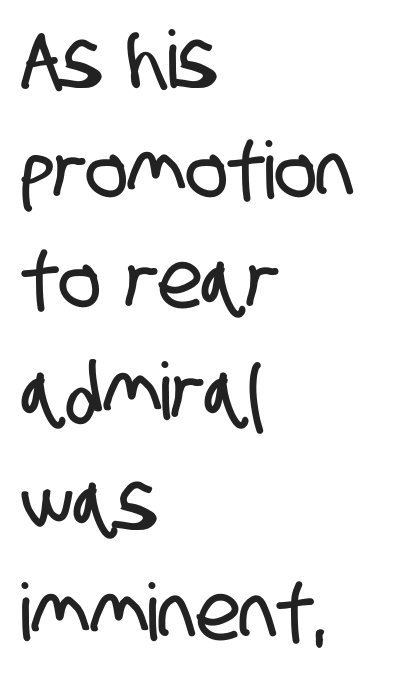
Q: Is the typeface a serif or a sans-serif typeface? A: Sans-serif.
Q: Is the text underlined? A: No.
Q: How is the paragraph aligned? A: Left-aligned.
Q: Is the spacing between letters normal or unusually wide? A: Normal.
Q: Is the spacing between lines tight, normal or loose? A: Normal.
Q: Width (condensed, normal, or wide)? A: Condensed.
Q: Stroke contrast? A: Low.
Q: x-height? A: Large.
Q: Monospaced? A: No.
